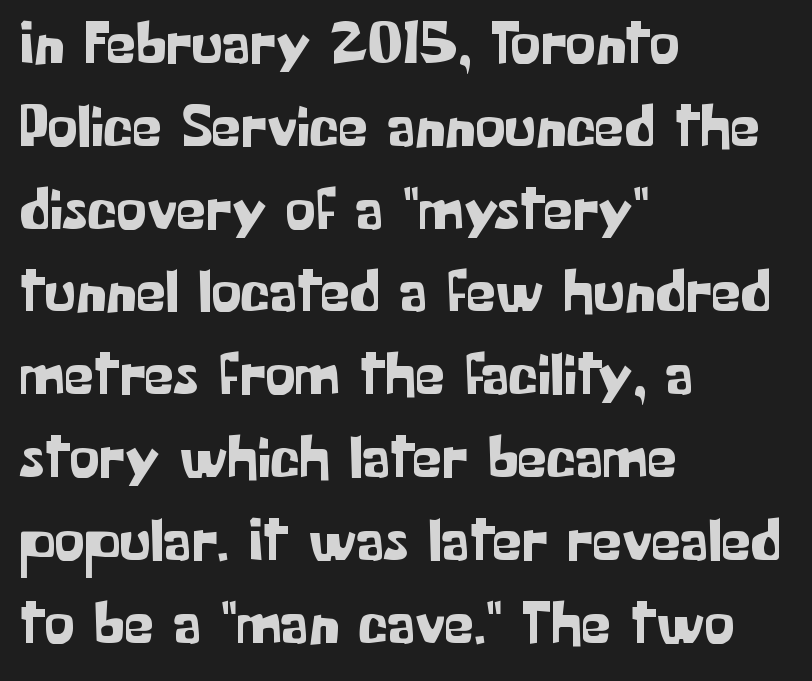
{"serif": "no", "italic": "no", "width": "normal", "stroke_contrast": "low", "x_height": "medium", "monospaced": "no", "underline": "no", "align": "left", "line_spacing": "normal", "line_spacing_ratio": 1.38, "letter_spacing": "normal", "letter_spacing_em": 0.0, "glyph_px": 60}
